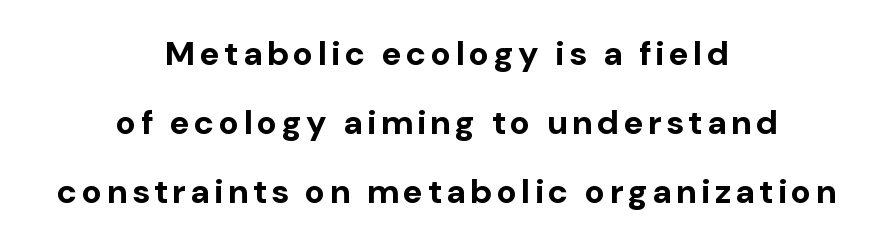
Q: Is the text bold? A: Yes.
Q: Is the text italic (slanted)? A: No, it is upright.
Q: Is the typeface a serif or a sans-serif typeface? A: Sans-serif.
Q: Is the text underlined? A: No.
Q: How is the paragraph aligned? A: Centered.
Q: Is the spacing between lines tight, normal or loose? A: Loose.
Q: Width (condensed, normal, or wide)? A: Normal.
Q: Stroke contrast? A: Low.
Q: x-height? A: Medium.
Q: Monospaced? A: No.
